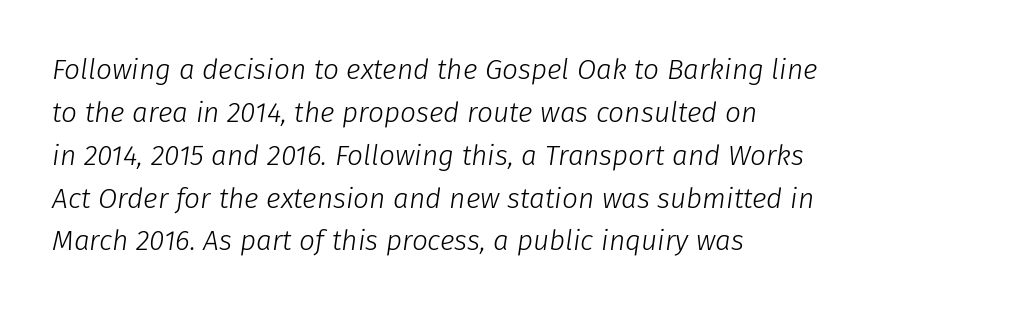
{"italic": "yes", "lean": "right", "slant_degrees": 8, "bold": "no", "weight": "light", "width": "normal", "stroke_contrast": "low", "x_height": "medium", "monospaced": "no", "underline": "no", "align": "left", "line_spacing": "normal", "line_spacing_ratio": 1.53, "letter_spacing": "normal", "letter_spacing_em": 0.0, "glyph_px": 28}
